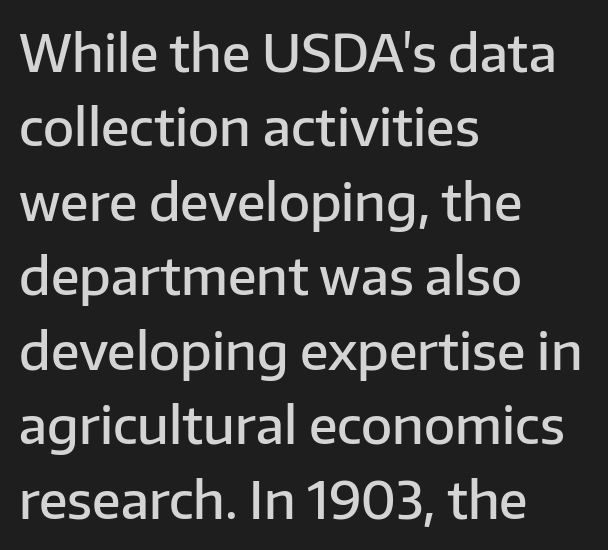
Look at the bottom of the vertical strokes: they stop flat, with no serifs. Proportional: the letters do not fall into vertical columns. Designer's note — italics off, roman on. These lines stack with their left ends in a neat column. The sample has been set in demibold, a notch under bold.
